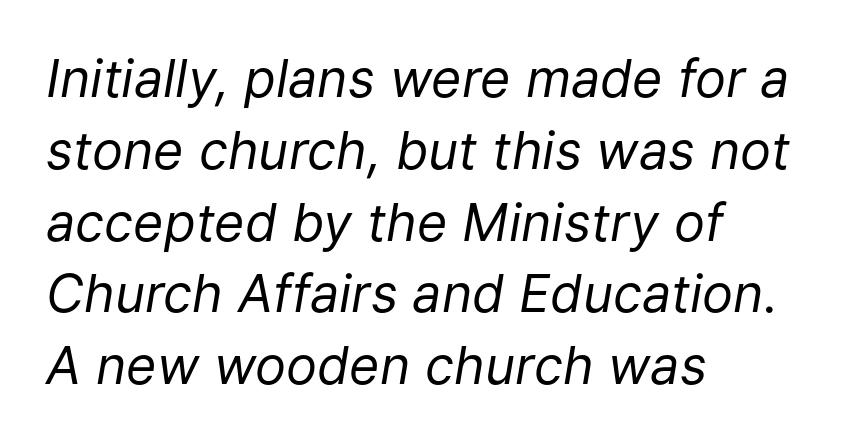
Q: Is the text bold? A: No.
Q: Is the text italic (slanted)? A: Yes, it leans right by about 9 degrees.
Q: Is the text underlined? A: No.
Q: How is the paragraph aligned? A: Left-aligned.
Q: Is the spacing between letters normal or unusually wide? A: Normal.
Q: Is the spacing between lines tight, normal or loose? A: Normal.
Q: Width (condensed, normal, or wide)? A: Normal.
Q: Stroke contrast? A: Low.
Q: x-height? A: Medium.
Q: Monospaced? A: No.
